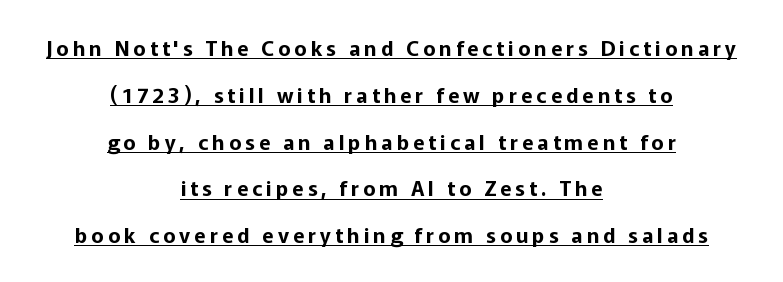
Leftover space on each line is divided equally before and after the words. A typesetter would call this leading open, well beyond the default. Somebody hit Ctrl+U on this one — the words are underlined. A typesetter would mark this as roman, not italic.
